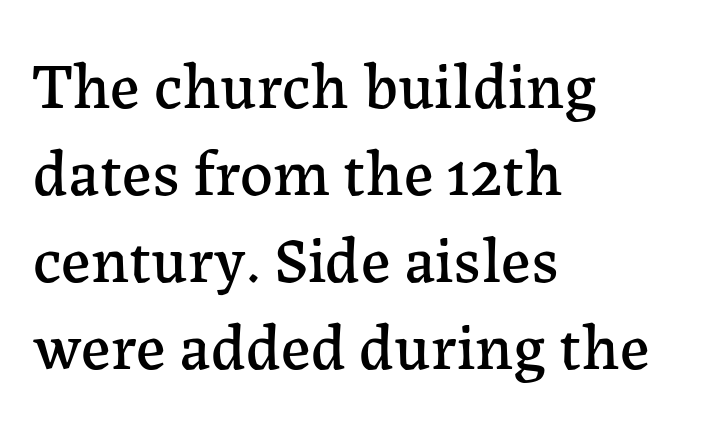
The image shows 65 px serif type, upright; set left-aligned, normal line spacing (1.34x), normal letter spacing, not underlined; low stroke contrast and a medium x-height.
